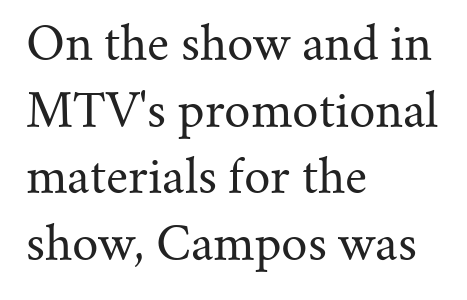
{"serif": "yes", "italic": "no", "bold": "no", "weight": "regular", "width": "normal", "stroke_contrast": "medium", "x_height": "small", "monospaced": "no", "underline": "no", "align": "left", "line_spacing": "normal", "line_spacing_ratio": 1.45, "letter_spacing": "normal", "letter_spacing_em": 0.0, "glyph_px": 46}
